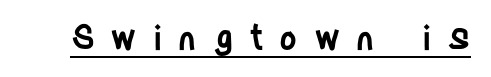
The image shows 34 px semibold, condensed sans-serif type, upright; set unusually wide letter spacing (+0.47 em), underlined; low stroke contrast and a large x-height.
